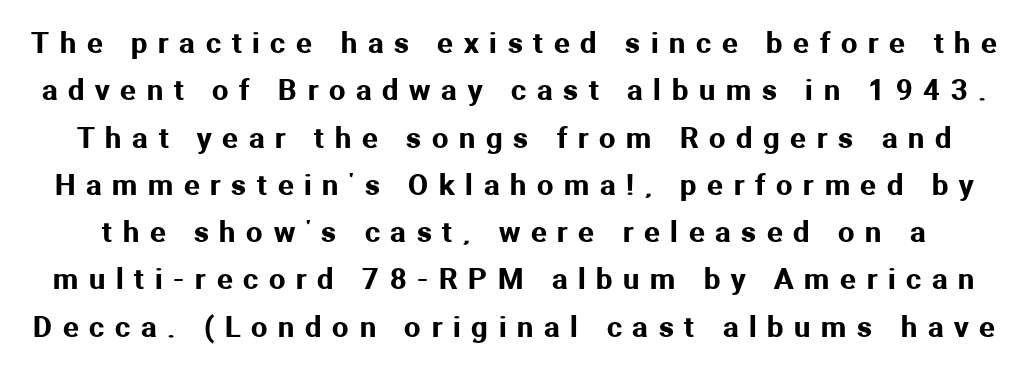
The image shows 29 px sans-serif type, upright; set normal line spacing (1.63x), unusually wide letter spacing (+0.37 em), not underlined; medium stroke contrast and a medium x-height.
